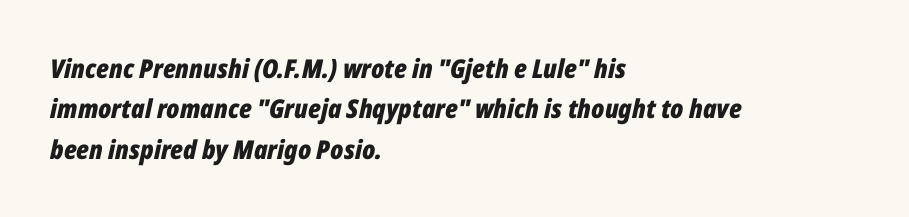
{"italic": "yes", "lean": "right", "slant_degrees": 12, "bold": "yes", "underline": "no", "align": "left", "line_spacing": "normal", "line_spacing_ratio": 1.55, "letter_spacing": "normal", "letter_spacing_em": 0.0, "glyph_px": 26}
